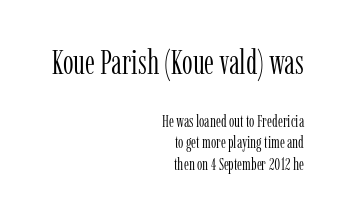
The image shows 34 px light, condensed serif type, upright; set right-aligned, line spacing 1.24x, normal letter spacing, not underlined; the first (top) block is 2.0x larger; low stroke contrast and a medium x-height.
